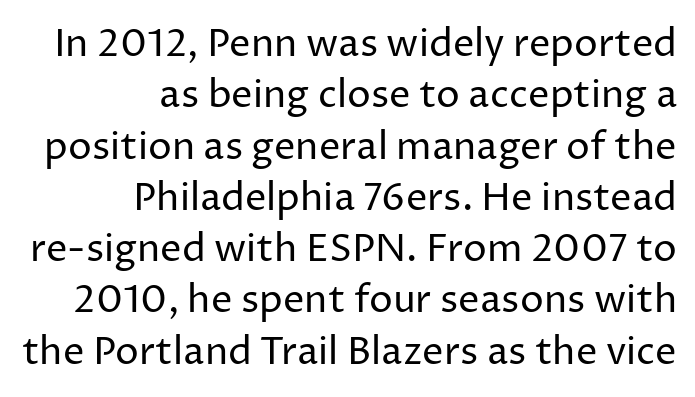
The image shows 38 px regular-weight sans-serif type, upright; set right-aligned, normal line spacing (1.35x), normal letter spacing, not underlined; low stroke contrast and a medium x-height.
